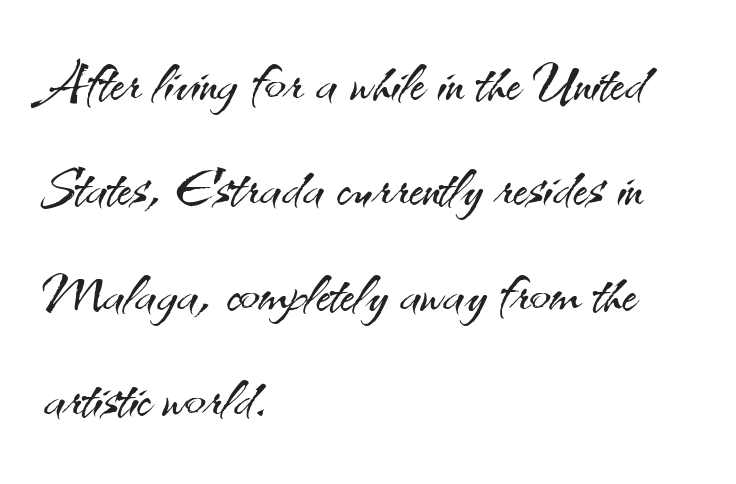
{"serif": "no", "bold": "no", "weight": "light", "width": "normal", "stroke_contrast": "medium", "x_height": "small", "monospaced": "no", "underline": "no", "align": "left", "line_spacing": "normal", "line_spacing_ratio": 1.37, "letter_spacing": "normal", "letter_spacing_em": 0.0, "glyph_px": 77}
